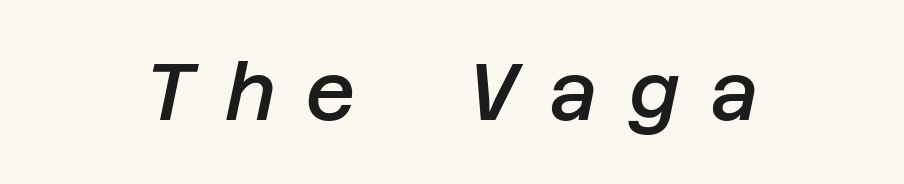
{"italic": "yes", "lean": "right", "slant_degrees": 12, "bold": "semi", "weight": "semibold", "width": "normal", "stroke_contrast": "low", "x_height": "large", "underline": "no", "letter_spacing": "wide", "letter_spacing_em": 0.37, "glyph_px": 79}
